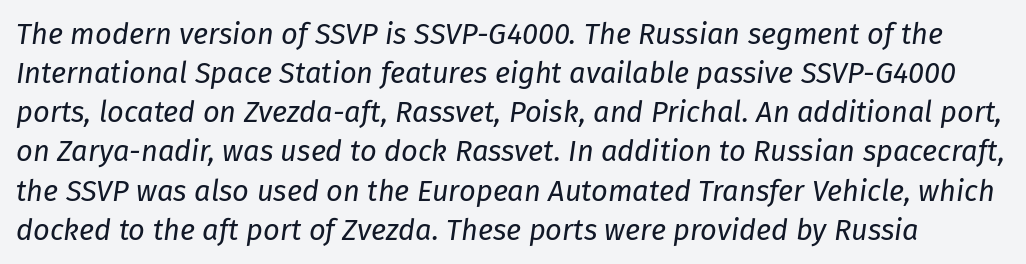
Check under the words: just untouched page. In terms of posture, this sample is oblique. There is no visible air inserted between adjacent glyphs. Rows of type keep a routine distance in the vertical direction. Vertical stems look standard width or narrower in stroke.
